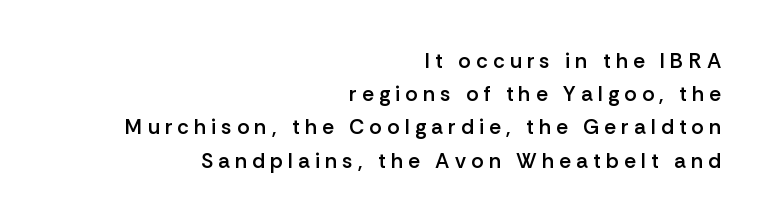
A bit beefed up — I'd call it semibold rather than bold. The space directly below the letters is spotless. Horizontal alignment here is rightward, an uncommon choice for prose. Notice how descenders clear the ascenders below comfortably — that's standard leading. Designer's note — italics off, roman on.
